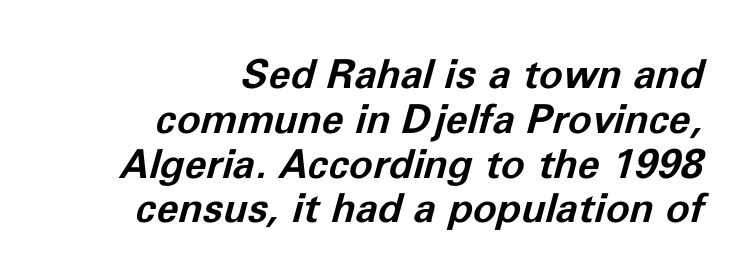
Q: Is the text bold? A: Yes.
Q: Is the text italic (slanted)? A: Yes, it leans right by about 11 degrees.
Q: Is the text underlined? A: No.
Q: How is the paragraph aligned? A: Right-aligned.
Q: Is the spacing between letters normal or unusually wide? A: Normal.
Q: Is the spacing between lines tight, normal or loose? A: Tight.
Q: Width (condensed, normal, or wide)? A: Normal.
Q: Stroke contrast? A: Low.
Q: x-height? A: Medium.
Q: Monospaced? A: No.
